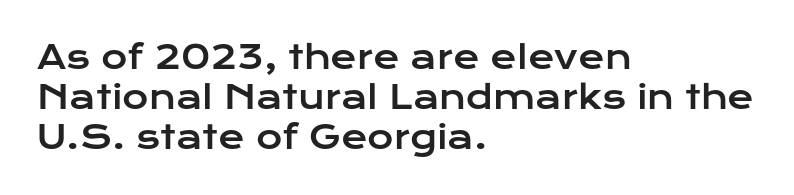
This sample uses a sans-serif face. Looks like regular typesetting: each glyph gets only the width it needs. No italicization has been applied; the sample stays upright. No extra tracking has been applied to these lines. Leading: standard. Teacher's note: observe the even left margin — that is flush-left alignment.
